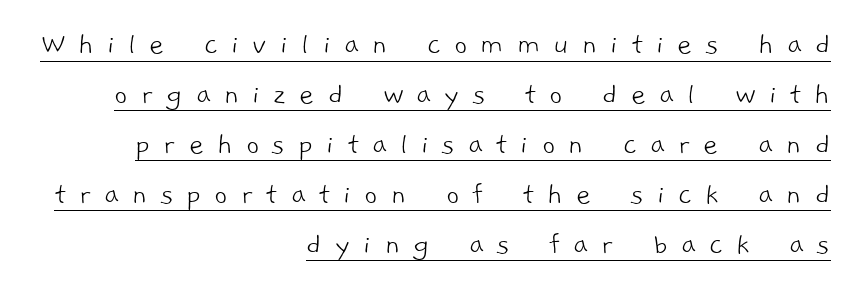
Regarding leading, the lines here are spaced in the standard way. Each letter keeps its own natural width here, so spacing adapts to shape. Stem width sits at or under what a default text font uses. Substantial extra tracking has been applied to these lines. Nothing sits at the stroke ends, so this counts as sans-serif.
